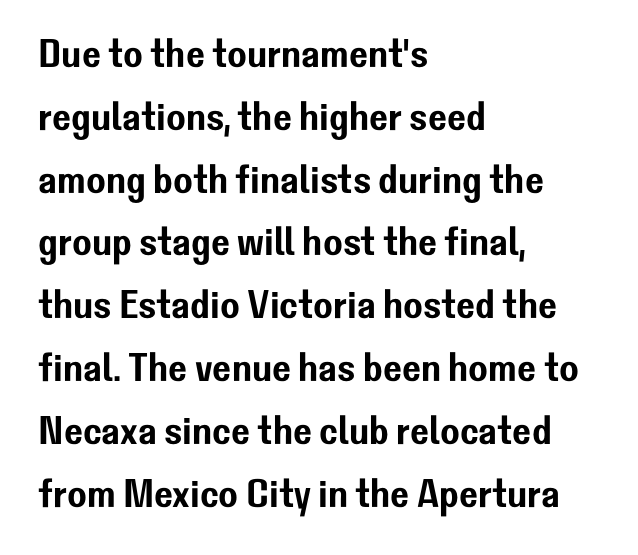
The image shows 40 px sans-serif type, upright; set left-aligned, normal line spacing (1.57x), normal letter spacing, not underlined; low stroke contrast and a medium x-height.
